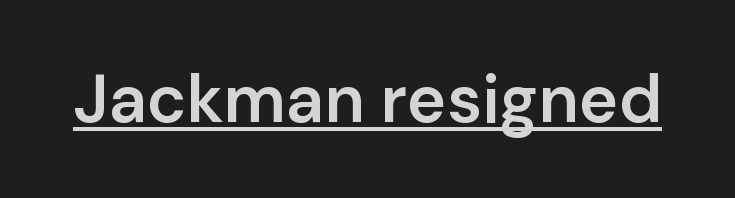
Does the type have serifs? No, each stem ends abruptly. Note the varied advance widths — an 'i' is clearly narrower than an 'm'. Designer's note — italics off, roman on. These characters rest on top of a visible drawn line.
